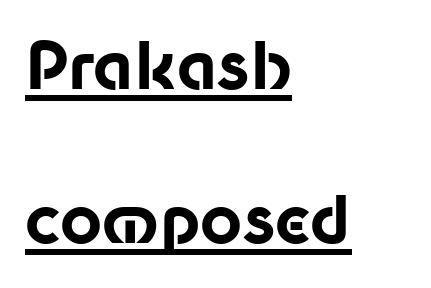
The image shows 65 px bold sans-serif type, upright; set left-aligned, loose line spacing (2.37x), normal letter spacing, underlined; low stroke contrast and a medium x-height.
